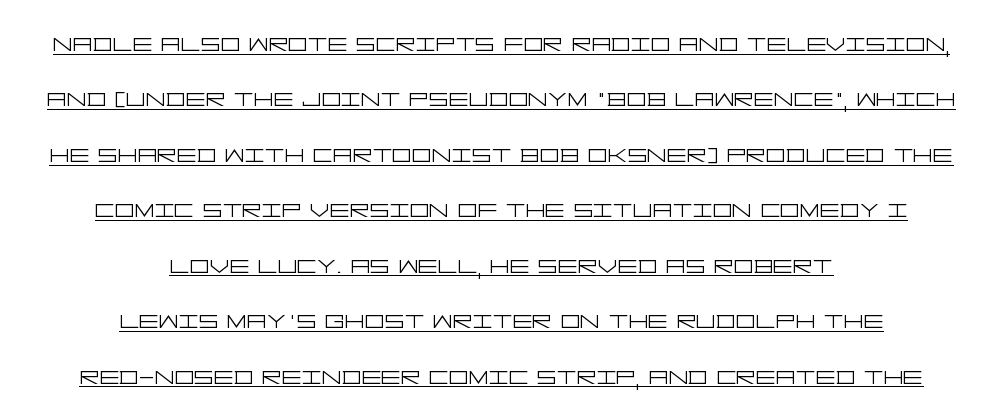
A typographer would call this underscored text. Look at the bottom of the vertical strokes: they stop flat, with no serifs. The lines are quadded center. This is not heavy type; no bold has been used.
